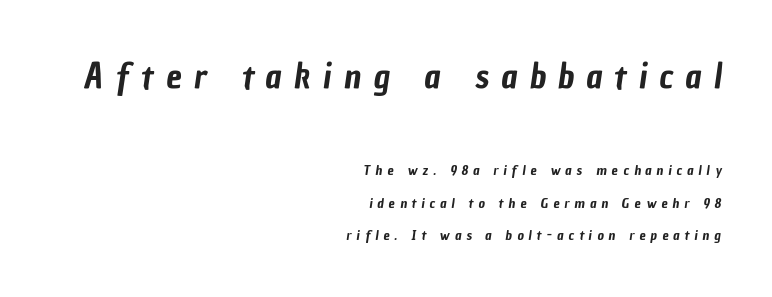
No feet cap the strokes, marking this as sans-serif type. The block sitting higher on the canvas is the one with enlarged characters. In terms of letterspacing, this is a distinctly airy, spread setting. Plain, unruled lines of type. Varying glyph widths throughout — classic text-font behaviour.
